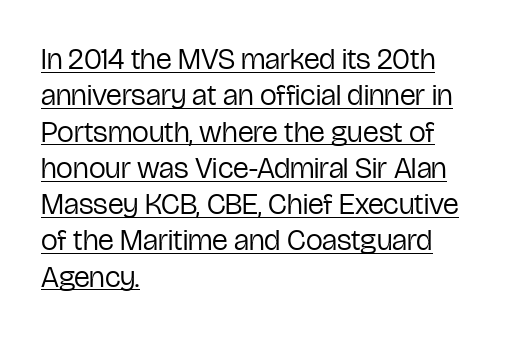
Think of a printed novel: that variable character pitch is what you see here. Caption: standard tracking, unaltered. The typesetter has applied underlining to the passage shown. No feet cap the strokes, marking this as sans-serif type. Stroke thickness stays within the range of a standard reading face or lighter. Is there any slant? The stems are plumb.
